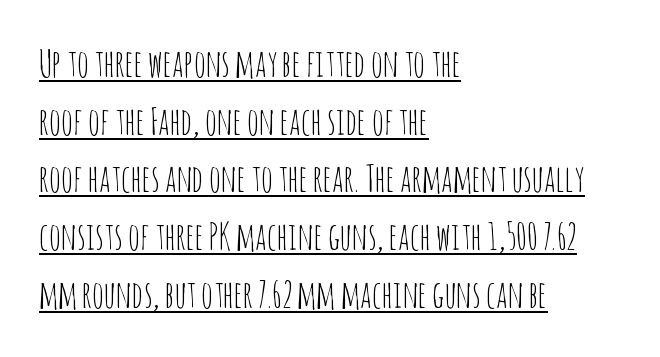
This sample uses an upright cut, with every glyph sitting square on the baseline. What decoration does the sample have? An underline. Spacing verdict: proportional, widths tailored to each character. This sample uses a sans-serif face.
